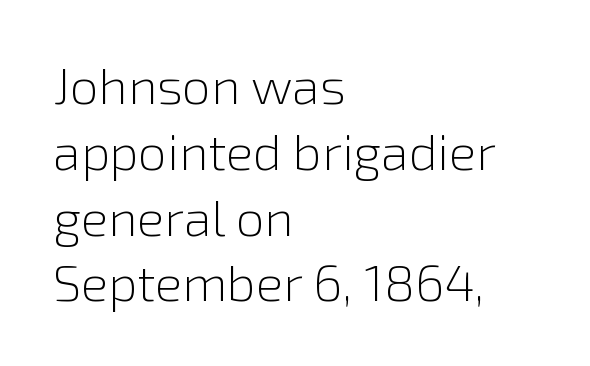
Q: Is the text bold? A: No.
Q: Is the text italic (slanted)? A: No, it is upright.
Q: Is the typeface a serif or a sans-serif typeface? A: Sans-serif.
Q: Is the text underlined? A: No.
Q: How is the paragraph aligned? A: Left-aligned.
Q: Is the spacing between letters normal or unusually wide? A: Normal.
Q: Is the spacing between lines tight, normal or loose? A: Normal.
Q: Width (condensed, normal, or wide)? A: Normal.
Q: x-height? A: Medium.
Q: Monospaced? A: No.
